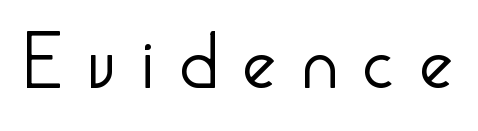
{"serif": "no", "italic": "no", "bold": "no", "weight": "light", "width": "condensed", "stroke_contrast": "low", "x_height": "small", "monospaced": "no", "underline": "no", "letter_spacing": "wide", "letter_spacing_em": 0.34, "glyph_px": 79}
